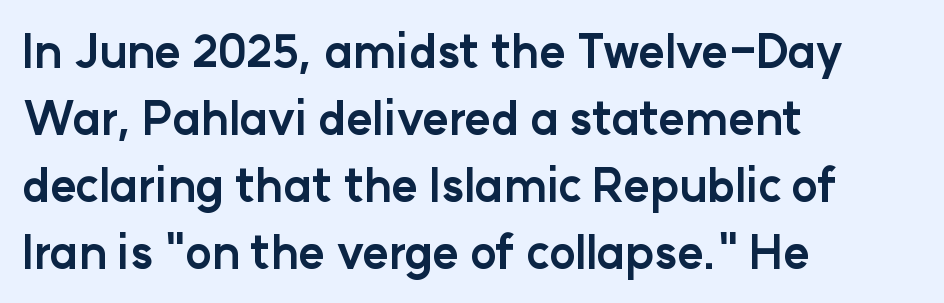
Q: Is the text bold? A: Yes.
Q: Is the text italic (slanted)? A: No, it is upright.
Q: Is the typeface a serif or a sans-serif typeface? A: Sans-serif.
Q: Is the text underlined? A: No.
Q: How is the paragraph aligned? A: Left-aligned.
Q: Is the spacing between letters normal or unusually wide? A: Normal.
Q: Is the spacing between lines tight, normal or loose? A: Normal.
Q: Width (condensed, normal, or wide)? A: Normal.
Q: Stroke contrast? A: Low.
Q: x-height? A: Medium.
Q: Monospaced? A: No.
